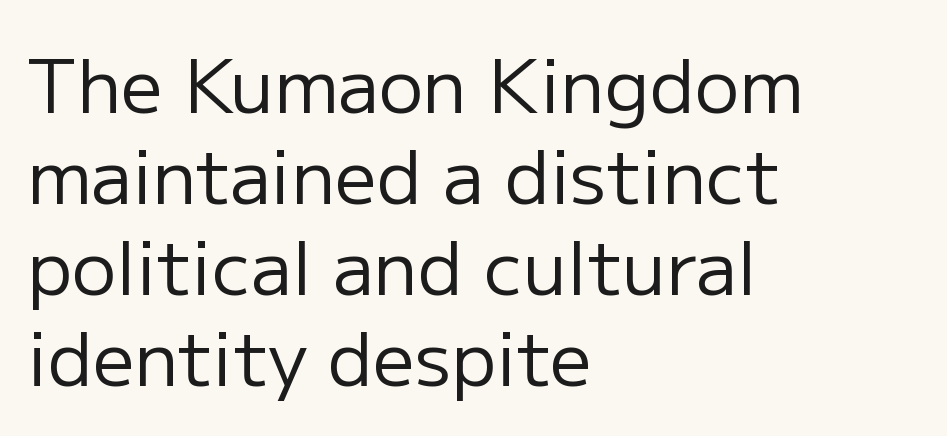
How are the letters spaced? Ordinarily, with no added tracking. Quick note: not italic, upright. Lines of text with bare space underneath. Serifs: no, the terminals of the letterforms are clean. Is this a fixed-width face? No — the glyphs have proportional, varying widths.
